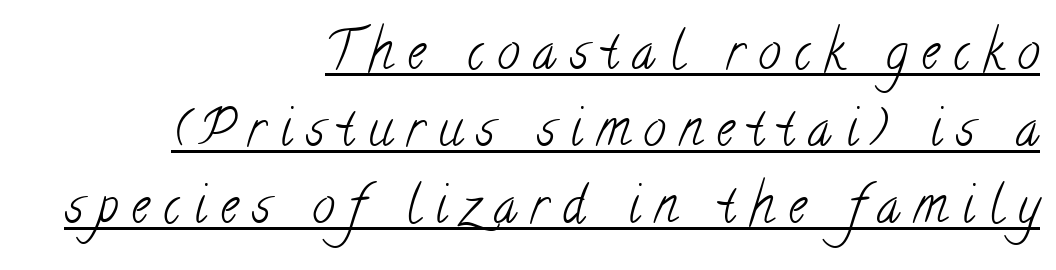
The image shows 51 px light, condensed serif type; set right-aligned, normal line spacing (1.51x), unusually wide letter spacing (+0.27 em), underlined; low stroke contrast and a small x-height.
